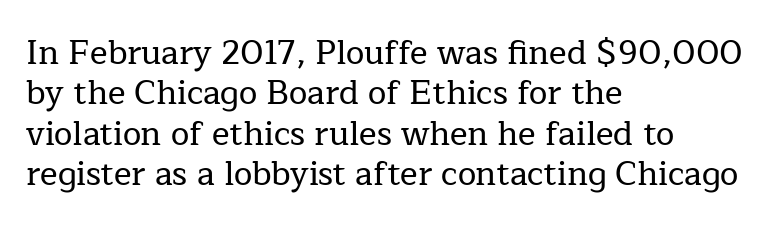
The rendering shows small feet on the letterforms — a serif design. These lines are rendered in a variable-pitch font. The string is rendered with underlining switched off. Casual observation: everything's shoved over to the left. Does extra space separate the letters? No, they use regular spacing. The typography opts for an upright posture over an oblique one.
